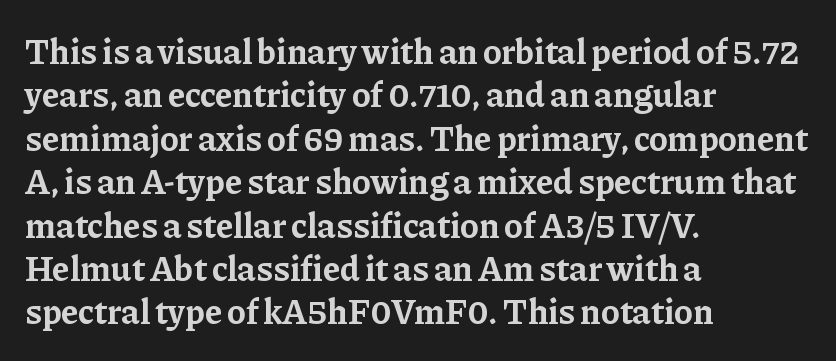
Q: Is the text bold? A: Yes.
Q: Is the text italic (slanted)? A: No, it is upright.
Q: Is the typeface a serif or a sans-serif typeface? A: Serif.
Q: Is the text underlined? A: No.
Q: How is the paragraph aligned? A: Left-aligned.
Q: Is the spacing between letters normal or unusually wide? A: Normal.
Q: Width (condensed, normal, or wide)? A: Normal.
Q: Stroke contrast? A: Low.
Q: x-height? A: Medium.
Q: Monospaced? A: No.
